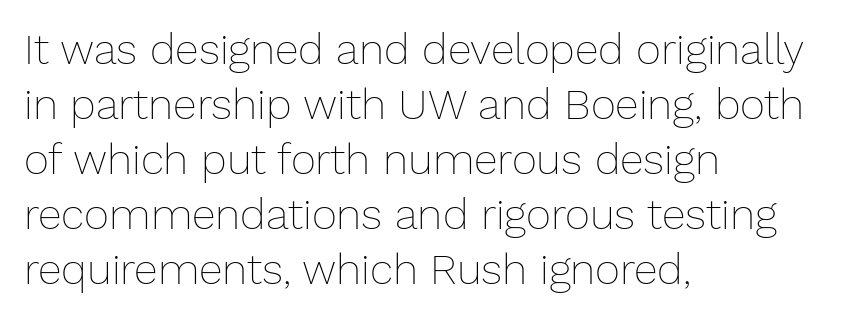
The image shows 43 px thin type, upright; set left-aligned, normal line spacing (1.28x), normal letter spacing, not underlined; low stroke contrast and a medium x-height.
